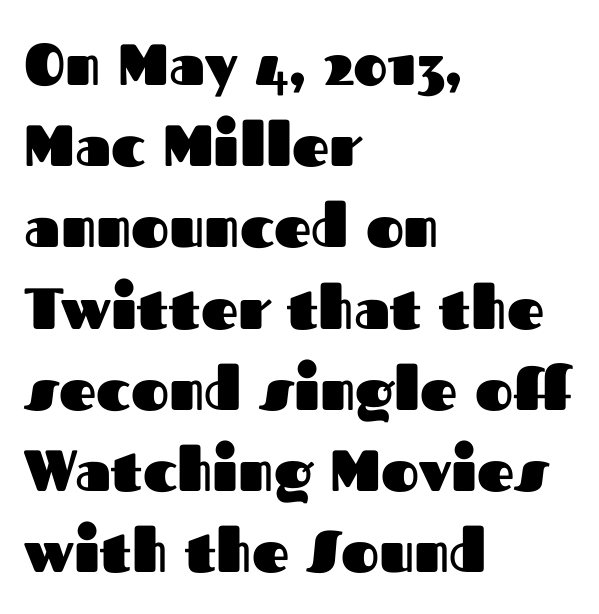
Q: Is the text bold? A: Yes.
Q: Is the text italic (slanted)? A: No, it is upright.
Q: Is the typeface a serif or a sans-serif typeface? A: Sans-serif.
Q: Is the text underlined? A: No.
Q: How is the paragraph aligned? A: Left-aligned.
Q: Is the spacing between letters normal or unusually wide? A: Normal.
Q: Is the spacing between lines tight, normal or loose? A: Normal.
Q: Width (condensed, normal, or wide)? A: Normal.
Q: Stroke contrast? A: Medium.
Q: x-height? A: Medium.
Q: Monospaced? A: No.
